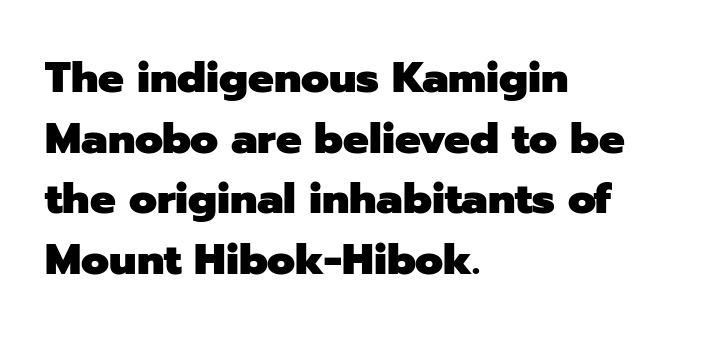
{"serif": "no", "italic": "no", "bold": "yes", "weight": "heavy", "width": "normal", "stroke_contrast": "low", "x_height": "medium", "monospaced": "no", "underline": "no", "align": "left", "line_spacing": "normal", "line_spacing_ratio": 1.41, "letter_spacing": "normal", "letter_spacing_em": 0.0, "glyph_px": 43}
